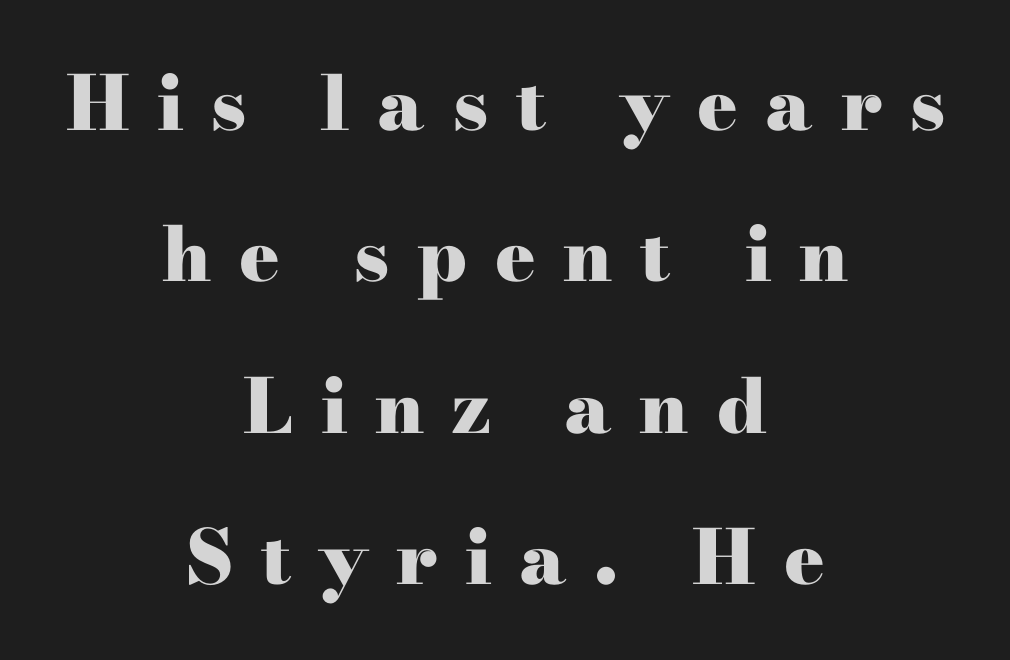
{"serif": "yes", "italic": "no", "bold": "yes", "weight": "heavy", "width": "wide", "stroke_contrast": "high", "x_height": "small", "monospaced": "no", "underline": "no", "align": "center", "line_spacing": "loose", "line_spacing_ratio": 2.02, "letter_spacing": "wide", "letter_spacing_em": 0.37, "glyph_px": 75}
